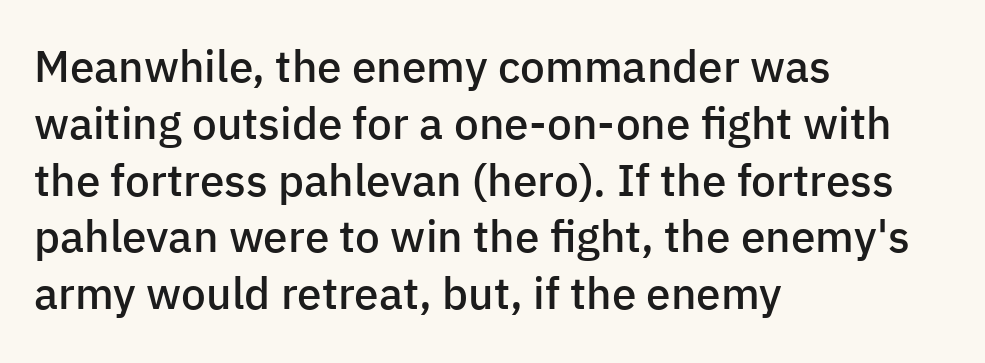
These lines are set flush left with a ragged right edge. Notice how descenders clear the ascenders below comfortably — that's standard leading. Students, this is semibold: more ink than regular, less than bold. Are there feet on the stems? There aren't — it's a sans. A typesetter would call this proportional, since set widths differ per character. Descenders hang freely into open space.
